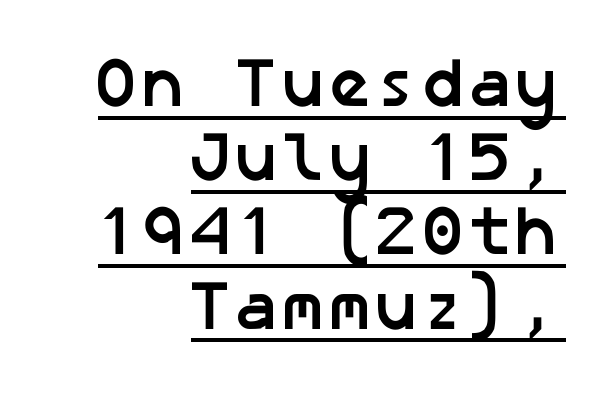
The image shows 70 px semibold sans-serif type; set right-aligned, tight line spacing (1.06x), normal letter spacing, underlined; low stroke contrast and a medium x-height.
